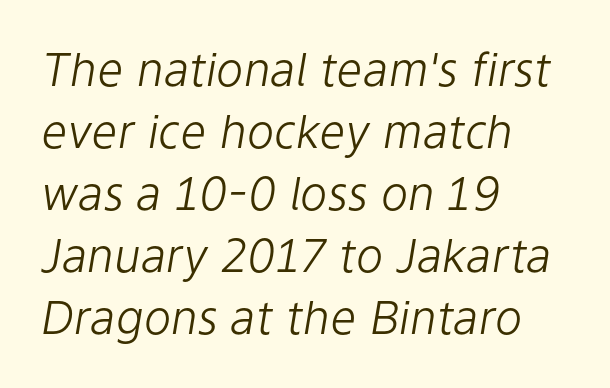
Think of a printed novel: that variable character pitch is what you see here. Glyph-to-glyph distance matches everyday printed text. Caption: face not bold, strokes unweighted. The rendering uses a moderate line-height, typical for paragraphs. The typesetter chose a ragged-right arrangement here.
